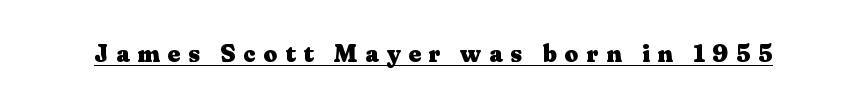
{"italic": "no", "bold": "yes", "underline": "yes", "letter_spacing": "wide", "letter_spacing_em": 0.33, "glyph_px": 24}
